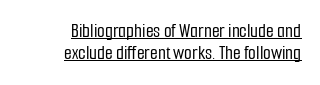
{"italic": "no", "underline": "yes", "align": "right", "line_spacing": "tight", "line_spacing_ratio": 1.11, "letter_spacing": "normal", "letter_spacing_em": 0.0, "glyph_px": 20}
